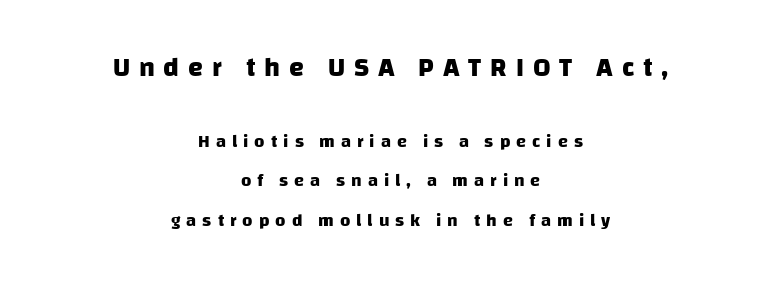
Honestly, the rows look like they've been pulled way apart. Short note: letters widely spaced. The setting favours the middle, as headings and verse often do. Only glyphs here, with clear space below each row. The rendering uses a bold face; every stroke is thick and dark.
